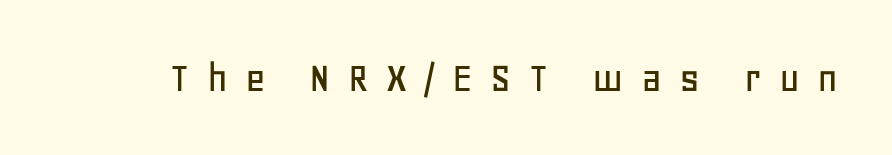
The image shows 45 px sans-serif type, upright; set unusually wide letter spacing (+0.38 em), not underlined; low stroke contrast and a large x-height.
